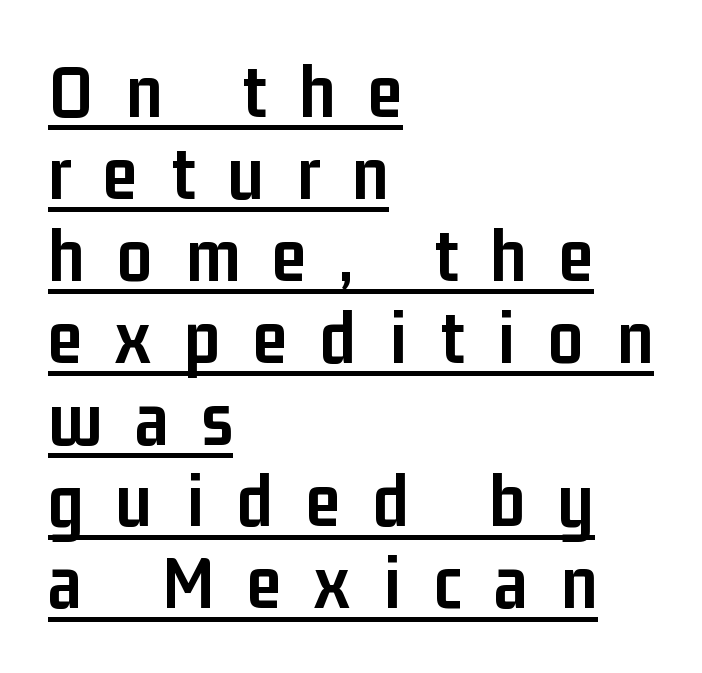
The image shows 78 px semibold, condensed sans-serif type, upright; set left-aligned, tight line spacing (1.05x), unusually wide letter spacing (+0.42 em), underlined; low stroke contrast and a medium x-height.
